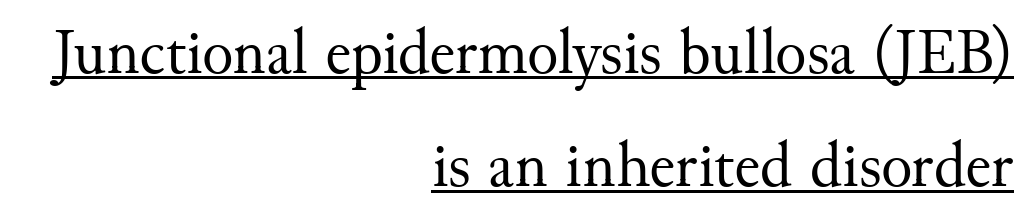
The image shows 65 px regular-weight serif type, upright; set right-aligned, line spacing 1.74x, normal letter spacing, underlined; medium stroke contrast and a small x-height.
